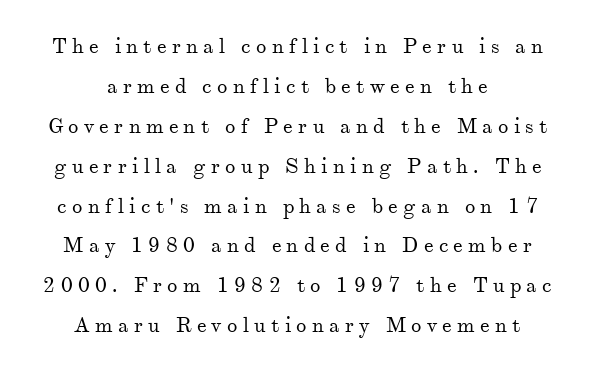
The tracking reads as deliberately expanded to a designer's eye. Vertical stems look standard width or narrower in stroke. In terms of leading, this rendering errs on the spacious side. A bare baseline throughout the passage.
